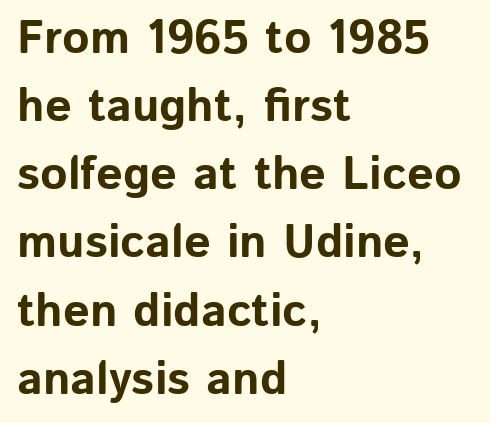
The image shows 47 px bold sans-serif type, upright; set left-aligned, normal line spacing (1.45x), normal letter spacing, not underlined; low stroke contrast and a medium x-height.
